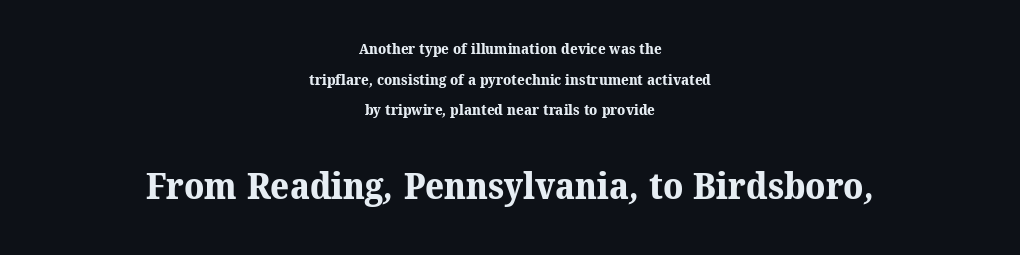
Q: Is the text bold? A: Yes.
Q: Is the typeface a serif or a sans-serif typeface? A: Serif.
Q: Is the text underlined? A: No.
Q: How is the paragraph aligned? A: Centered.
Q: Is the spacing between letters normal or unusually wide? A: Normal.
Q: Is the spacing between lines tight, normal or loose? A: Loose.
Q: Which block of text is set in a larger size, the first (top) or the second (bottom)? A: The second (bottom) one.
Q: Width (condensed, normal, or wide)? A: Normal.
Q: Stroke contrast? A: Medium.
Q: x-height? A: Medium.
Q: Monospaced? A: No.
